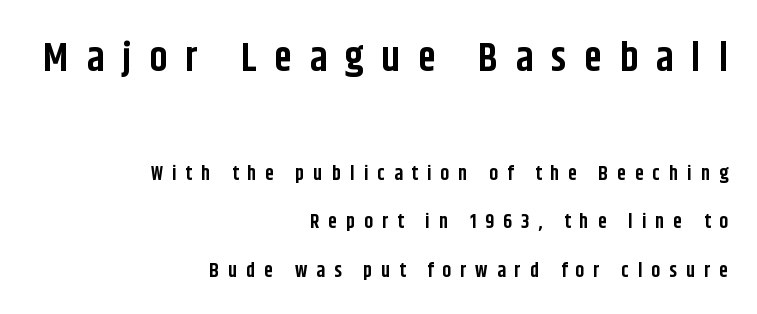
Q: Is the text bold? A: Yes.
Q: Is the text italic (slanted)? A: No, it is upright.
Q: Is the typeface a serif or a sans-serif typeface? A: Sans-serif.
Q: Is the text underlined? A: No.
Q: How is the paragraph aligned? A: Right-aligned.
Q: Is the spacing between letters normal or unusually wide? A: Unusually wide.
Q: Is the spacing between lines tight, normal or loose? A: Loose.
Q: Which block of text is set in a larger size, the first (top) or the second (bottom)? A: The first (top) one.
Q: Width (condensed, normal, or wide)? A: Condensed.
Q: Stroke contrast? A: Low.
Q: x-height? A: Large.
Q: Monospaced? A: No.
